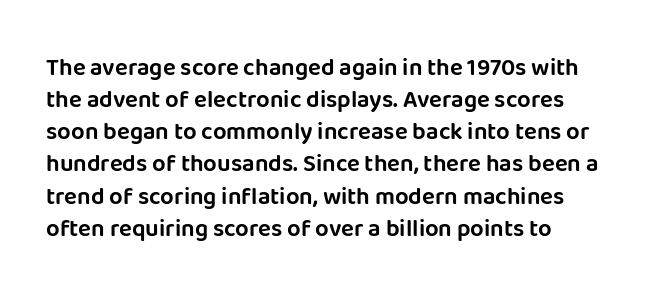
Q: Is the text italic (slanted)? A: No, it is upright.
Q: Is the text underlined? A: No.
Q: How is the paragraph aligned? A: Left-aligned.
Q: Is the spacing between letters normal or unusually wide? A: Normal.
Q: Is the spacing between lines tight, normal or loose? A: Normal.
